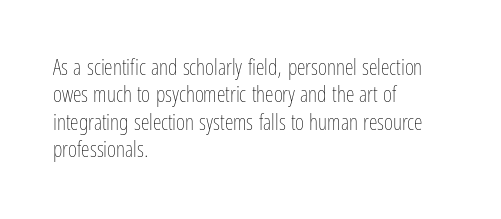
{"italic": "no", "bold": "no", "underline": "no", "align": "left", "line_spacing_ratio": 1.24, "letter_spacing": "normal", "letter_spacing_em": 0.0, "glyph_px": 22}
